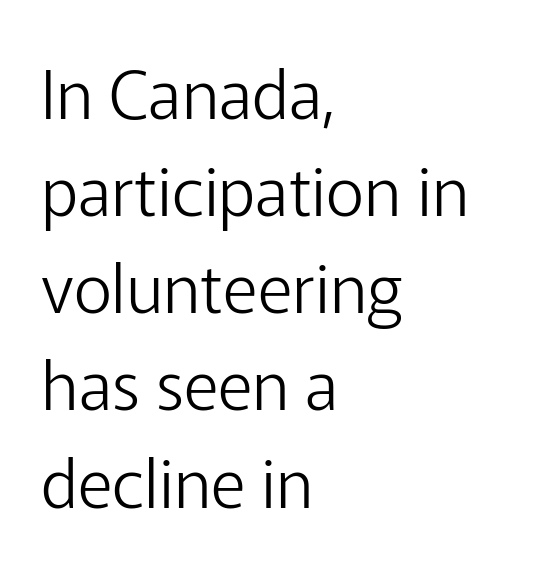
The image shows 67 px light sans-serif type, upright; set left-aligned, normal line spacing (1.45x), normal letter spacing, not underlined; low stroke contrast and a medium x-height.
